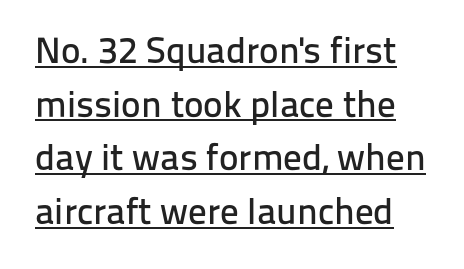
The rendering uses a moderate line-height, typical for paragraphs. Serif or sans? Sans — the stroke terminals are bare. These lines are rendered in a variable-pitch font. The lettering stays uniformly vertical, giving the passage a roman look. Honestly, the letter spacing is just normal — you wouldn't notice it.
